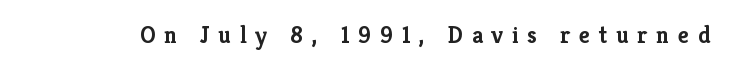
{"italic": "no", "bold": "yes", "underline": "no", "letter_spacing": "wide", "letter_spacing_em": 0.36, "glyph_px": 24}
